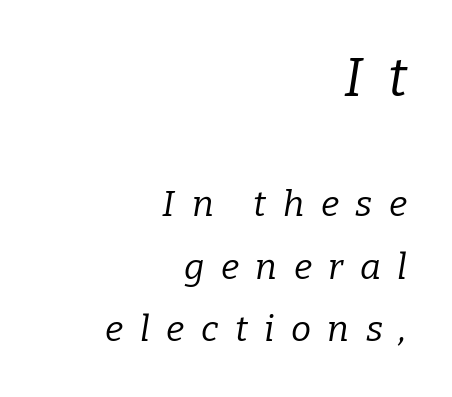
{"serif": "yes", "italic": "yes", "lean": "right", "slant_degrees": 9, "bold": "no", "weight": "regular", "width": "normal", "stroke_contrast": "low", "x_height": "medium", "monospaced": "no", "underline": "no", "align": "right", "line_spacing_ratio": 1.74, "letter_spacing": "wide", "letter_spacing_em": 0.46, "larger_block": "first", "size_ratio": 1.5, "glyph_px": 54}
